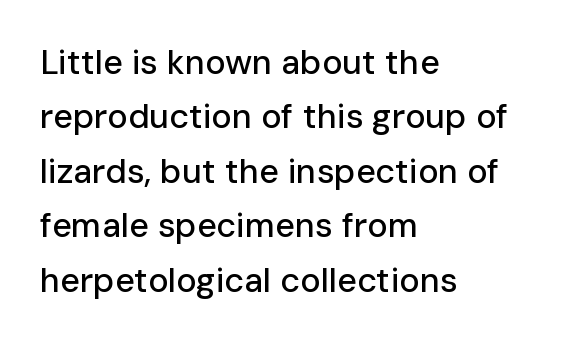
Notice how the stems are strictly vertical — no italics here. Grotesque or geometric, the face here clearly has no serifs. Which margin do the lines hug? The left one — the right edge is uneven. Summary of vertical rhythm: regular, with standard interline spacing. Varying glyph widths throughout — classic text-font behaviour.
